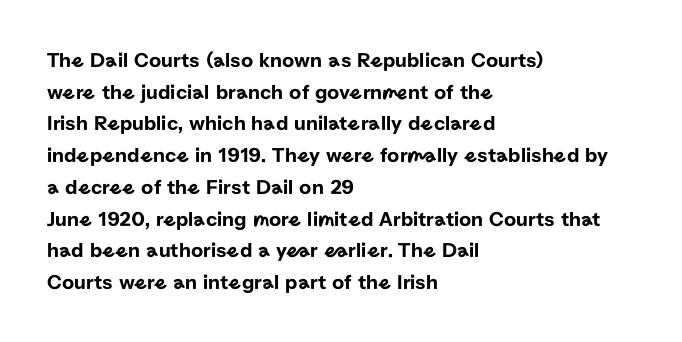
{"italic": "no", "underline": "no", "align": "left", "line_spacing": "normal", "line_spacing_ratio": 1.51, "letter_spacing": "normal", "letter_spacing_em": 0.0, "glyph_px": 21}
